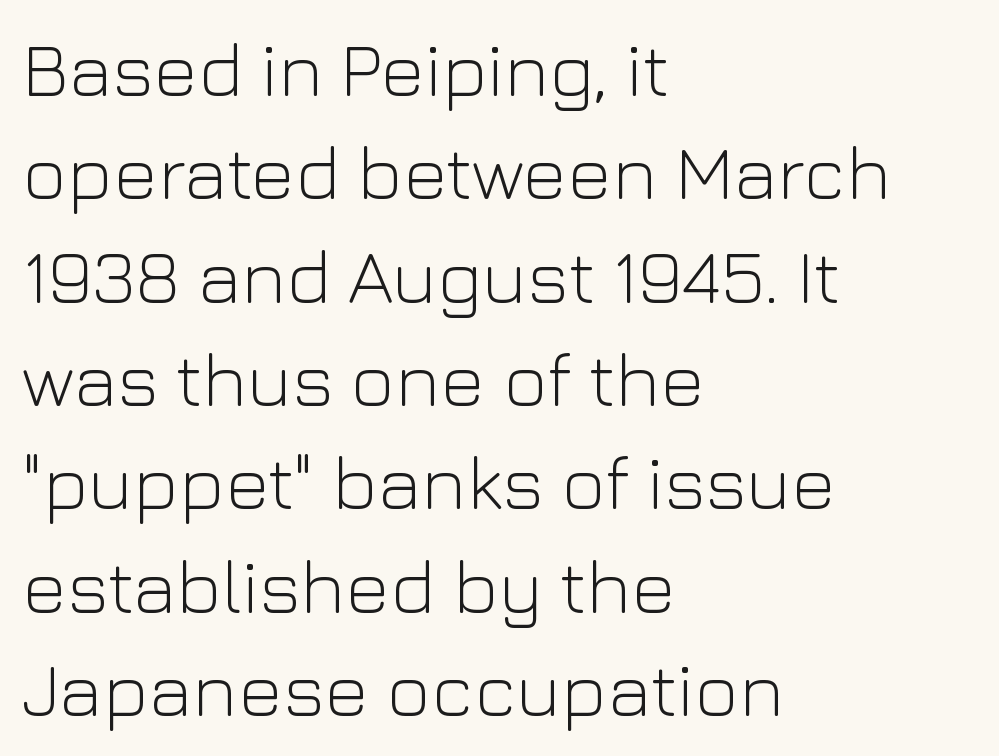
Q: Is the text bold? A: No.
Q: Is the text italic (slanted)? A: No, it is upright.
Q: Is the typeface a serif or a sans-serif typeface? A: Sans-serif.
Q: Is the text underlined? A: No.
Q: How is the paragraph aligned? A: Left-aligned.
Q: Is the spacing between letters normal or unusually wide? A: Normal.
Q: Is the spacing between lines tight, normal or loose? A: Normal.
Q: Width (condensed, normal, or wide)? A: Normal.
Q: Stroke contrast? A: Low.
Q: x-height? A: Medium.
Q: Monospaced? A: No.
